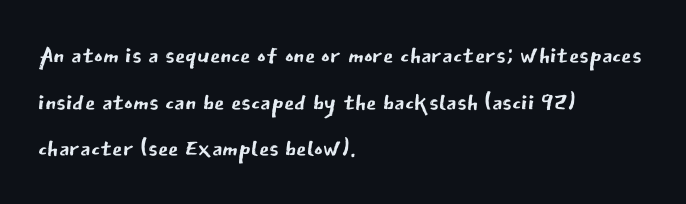
{"serif": "no", "italic": "no", "bold": "no", "weight": "regular", "width": "normal", "stroke_contrast": "low", "x_height": "medium", "monospaced": "no", "underline": "no", "align": "left", "line_spacing": "normal", "line_spacing_ratio": 1.41, "letter_spacing": "normal", "letter_spacing_em": 0.0, "glyph_px": 33}
